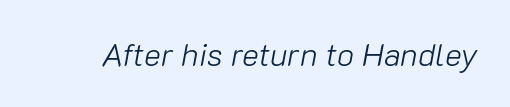
{"italic": "yes", "lean": "right", "slant_degrees": 10, "bold": "no", "weight": "light", "width": "normal", "stroke_contrast": "low", "x_height": "medium", "monospaced": "no", "underline": "no", "letter_spacing": "normal", "letter_spacing_em": 0.0, "glyph_px": 32}
